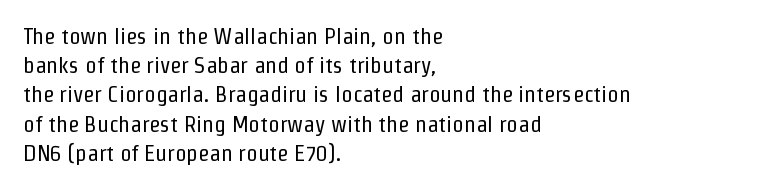
{"italic": "no", "bold": "no", "underline": "no", "align": "left", "line_spacing": "normal", "line_spacing_ratio": 1.27, "letter_spacing": "normal", "letter_spacing_em": 0.0, "glyph_px": 23}
